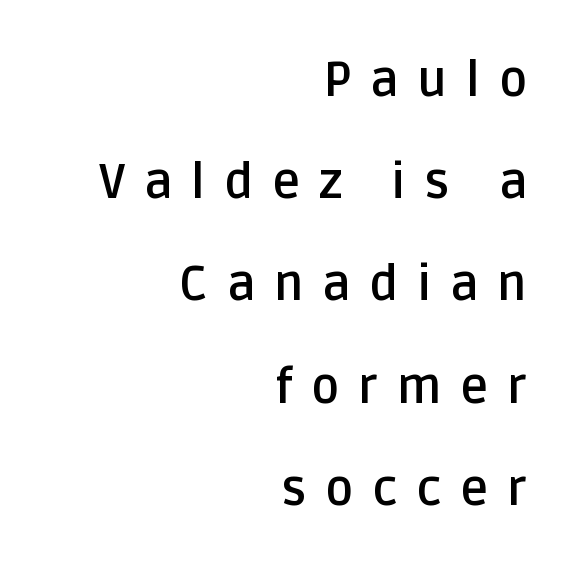
Nope, no serifs anywhere on these letters. Thick stems and heavy bowls — unmistakably bold. Italic? Not at all — the glyphs are vertical. Check under the words: just untouched page. The letterforms stand isolated, each surrounded by extra space. Each new line begins a long way beneath the previous one.
